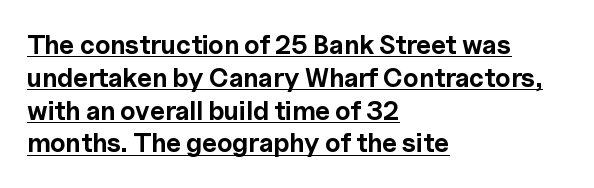
Compared with an ordinary text face, these strokes are far heavier — a full bold. Look at the tracking — it's just the regular setting, nothing added. A typesetter would mark this as roman, not italic. Compared with undecorated copy, this sample adds a rule below the words. Evenly set lines give the paragraph a standard silhouette.
